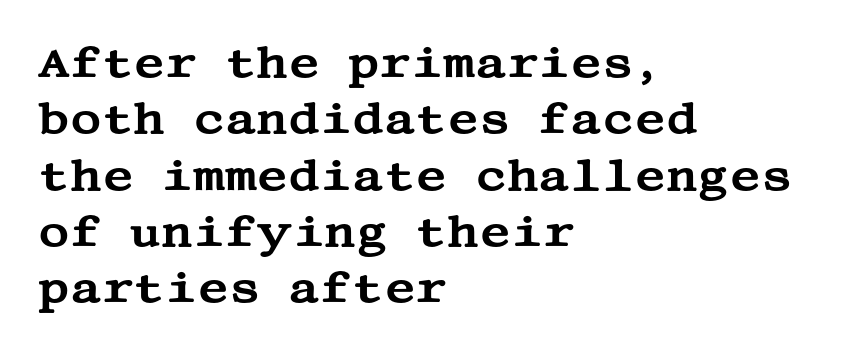
A bare baseline throughout the passage. The line-height multiplier appears to be the usual default. Each letter's strokes conclude with small projecting serifs. These lines stack with their left ends in a neat column. Honestly, the letter spacing is just normal — you wouldn't notice it. Rendered with straight, roman letterforms.
